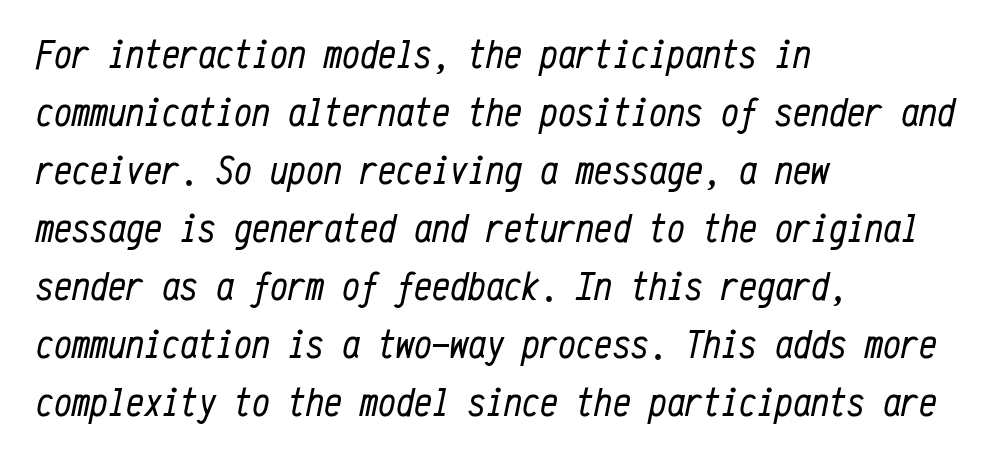
The line texture is even and compact thanks to regular tracking. Is the type heavy? It reads as light-to-regular instead. Regarding leading, the lines here are spaced in the standard way. Italic: yes, the glyphs are oblique.
